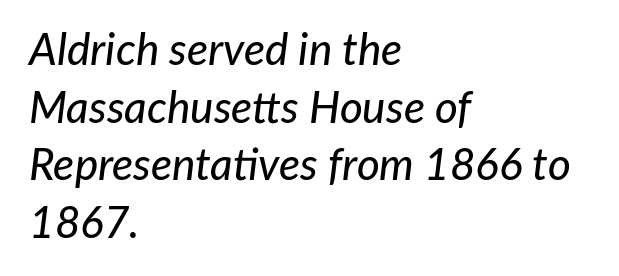
These lines are rendered in a variable-pitch font. Vertically, the passage feels balanced, rows spaced as you'd expect. You can tell it's italic because the verticals aren't actually vertical. Inter-character spacing is left at the font's built-in metrics. Lines of text with bare space underneath.
